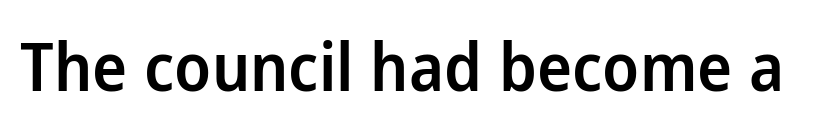
Looks like regular typesetting: each glyph gets only the width it needs. A somewhat darkened texture: the type is semibold rather than bold. Nope, no serifs anywhere on these letters. Italic? Not at all — the glyphs are vertical. The letters sit at their default tracking, neither squeezed nor spread.
